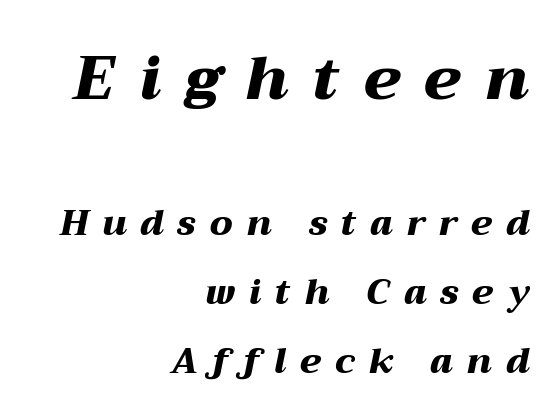
The image shows 61 px heavy, wide type, italic (leaning right); set right-aligned, loose line spacing (1.96x), unusually wide letter spacing (+0.4 em), not underlined; the first (top) block is 1.74x larger; medium stroke contrast and a medium x-height.
